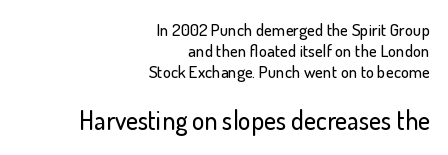
The image shows 26 px text type, upright; set right-aligned, normal line spacing (1.25x), normal letter spacing, not underlined; the second (bottom) block is 1.53x larger.
